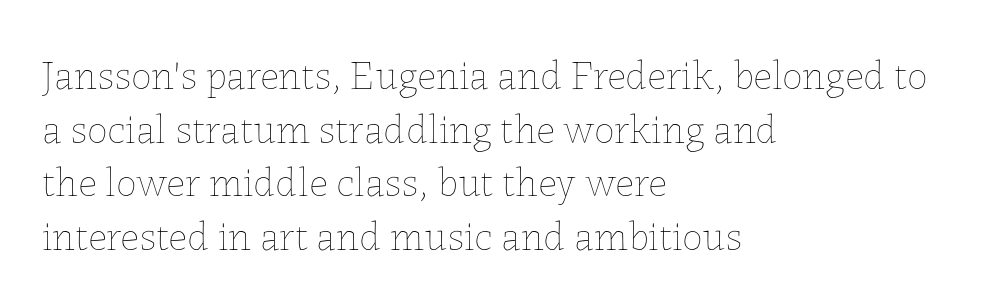
Q: Is the text bold? A: No.
Q: Is the text italic (slanted)? A: No, it is upright.
Q: Is the text underlined? A: No.
Q: How is the paragraph aligned? A: Left-aligned.
Q: Is the spacing between letters normal or unusually wide? A: Normal.
Q: Is the spacing between lines tight, normal or loose? A: Normal.
Q: Width (condensed, normal, or wide)? A: Normal.
Q: Stroke contrast? A: Low.
Q: x-height? A: Medium.
Q: Monospaced? A: No.
